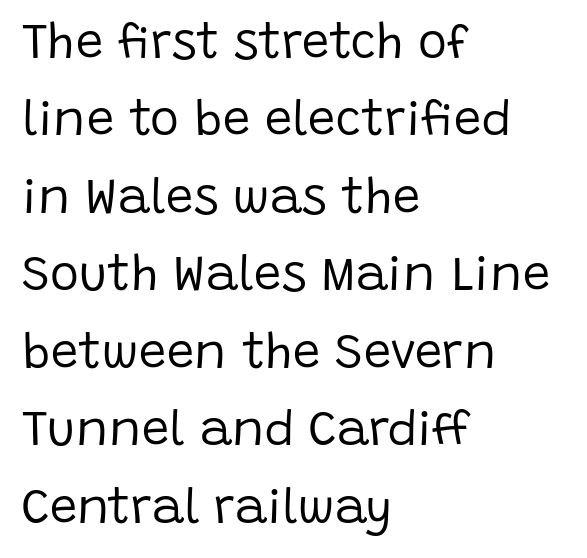
Q: Is the text bold? A: No.
Q: Is the text italic (slanted)? A: No, it is upright.
Q: Is the typeface a serif or a sans-serif typeface? A: Sans-serif.
Q: Is the text underlined? A: No.
Q: How is the paragraph aligned? A: Left-aligned.
Q: Is the spacing between letters normal or unusually wide? A: Normal.
Q: Is the spacing between lines tight, normal or loose? A: Normal.
Q: Width (condensed, normal, or wide)? A: Normal.
Q: Stroke contrast? A: Low.
Q: x-height? A: Large.
Q: Monospaced? A: No.
